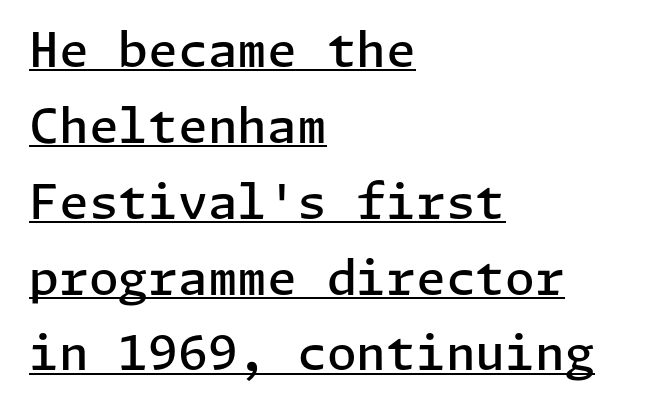
Look at the tracking — it's just the regular setting, nothing added. These lines are composed in type without serifs. The paragraph has a hard left edge and a soft right edge. Firm but not heavy-handed strokes: this text is semibold. This sample keeps an unexceptional amount of space between lines. Has an underline been added? It has.
